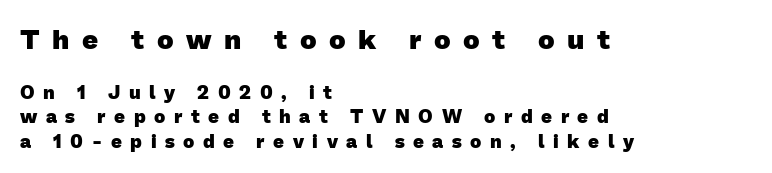
The image shows 28 px heavy sans-serif type; set left-aligned, normal line spacing (1.29x), unusually wide letter spacing (+0.45 em), not underlined; the first (top) block is 1.47x larger; low stroke contrast and a medium x-height.
